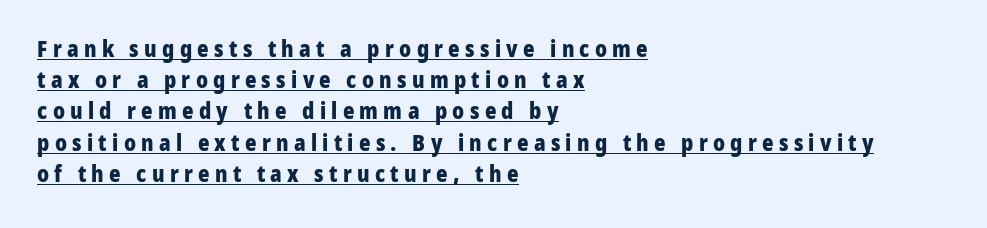
Q: Is the text bold? A: Yes.
Q: Is the text italic (slanted)? A: No, it is upright.
Q: Is the text underlined? A: Yes.
Q: How is the paragraph aligned? A: Left-aligned.
Q: Is the spacing between letters normal or unusually wide? A: Unusually wide.
Q: Is the spacing between lines tight, normal or loose? A: Normal.
